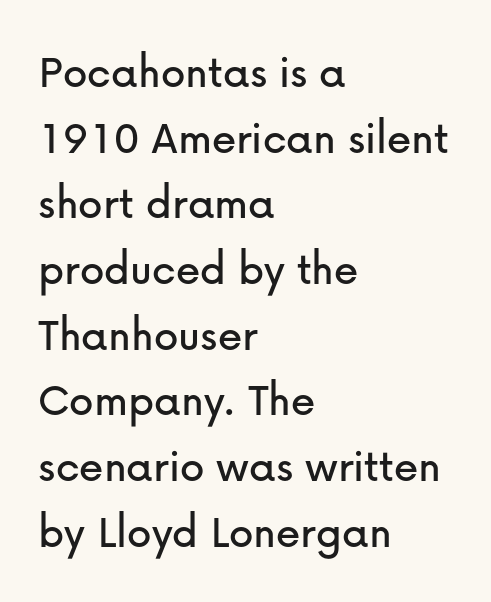
The image shows 49 px sans-serif type, upright; set left-aligned, normal line spacing (1.34x), normal letter spacing, not underlined; low stroke contrast and a medium x-height.
